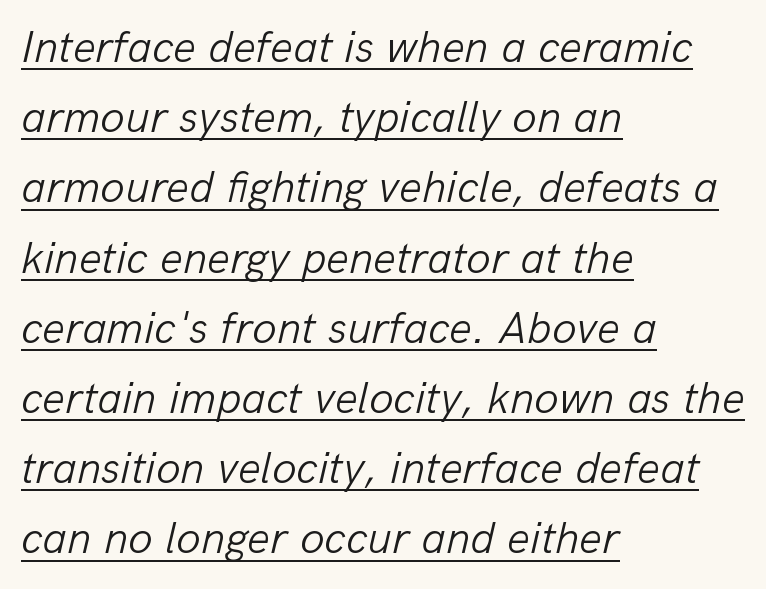
Does the copy run flush right? No — it runs flush left. Each line of the rendering has a horizontal stroke beneath the glyphs. The passage shown is typed in a proportional face where columns would drift. Weight: in the light-to-regular range. You can tell it's italic because the verticals aren't actually vertical. The lines sit at an ordinary, default distance from one another.
